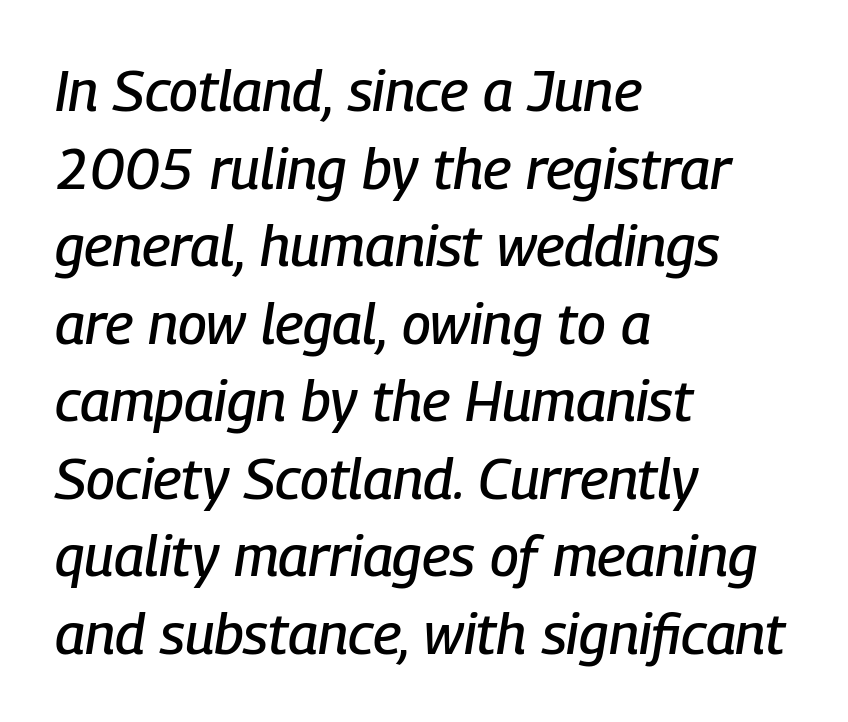
Q: Is the text italic (slanted)? A: Yes, it leans right by about 9 degrees.
Q: Is the text underlined? A: No.
Q: How is the paragraph aligned? A: Left-aligned.
Q: Is the spacing between letters normal or unusually wide? A: Normal.
Q: Is the spacing between lines tight, normal or loose? A: Normal.
Q: Width (condensed, normal, or wide)? A: Condensed.
Q: Stroke contrast? A: Low.
Q: x-height? A: Medium.
Q: Monospaced? A: No.
